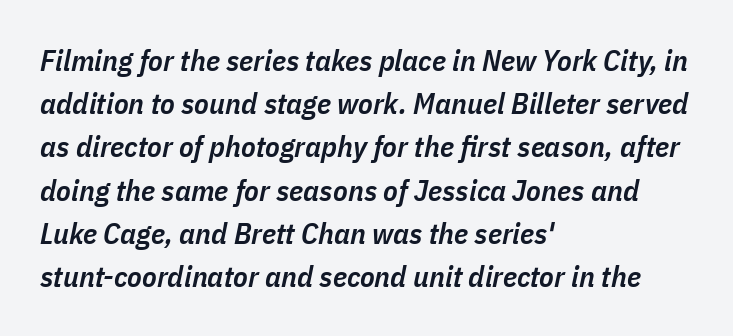
{"italic": "yes", "lean": "right", "slant_degrees": 11, "bold": "semi", "weight": "semibold", "width": "condensed", "stroke_contrast": "low", "x_height": "medium", "monospaced": "no", "underline": "no", "align": "left", "line_spacing": "normal", "line_spacing_ratio": 1.44, "letter_spacing": "normal", "letter_spacing_em": 0.0, "glyph_px": 30}
